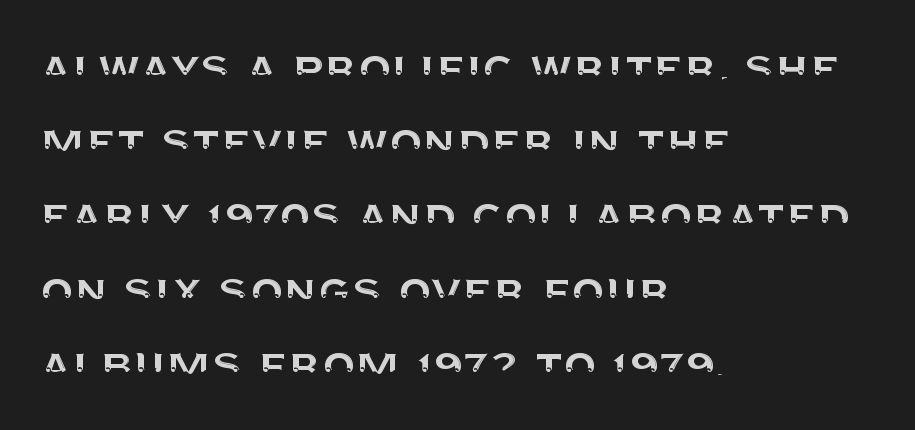
{"serif": "no", "italic": "no", "width": "normal", "stroke_contrast": "medium", "x_height": "large", "monospaced": "no", "underline": "no", "align": "left", "line_spacing": "normal", "line_spacing_ratio": 1.4, "letter_spacing": "normal", "letter_spacing_em": 0.0, "glyph_px": 53}
